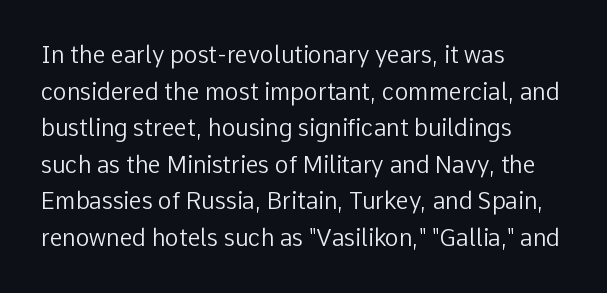
{"italic": "no", "bold": "no", "underline": "no", "align": "left", "line_spacing": "normal", "line_spacing_ratio": 1.59, "letter_spacing": "normal", "letter_spacing_em": 0.0, "glyph_px": 23}
